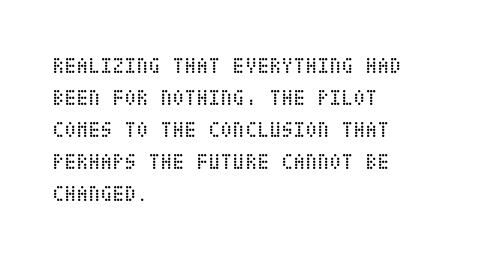
{"italic": "no", "bold": "no", "underline": "no", "align": "left", "line_spacing": "normal", "line_spacing_ratio": 1.46, "letter_spacing": "normal", "letter_spacing_em": 0.0, "glyph_px": 22}
